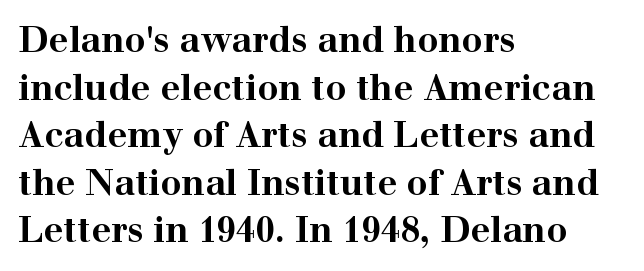
Q: Is the text bold? A: Yes.
Q: Is the text italic (slanted)? A: No, it is upright.
Q: Is the typeface a serif or a sans-serif typeface? A: Serif.
Q: Is the text underlined? A: No.
Q: How is the paragraph aligned? A: Left-aligned.
Q: Is the spacing between letters normal or unusually wide? A: Normal.
Q: Is the spacing between lines tight, normal or loose? A: Normal.
Q: Width (condensed, normal, or wide)? A: Wide.
Q: Stroke contrast? A: High.
Q: x-height? A: Medium.
Q: Monospaced? A: No.
